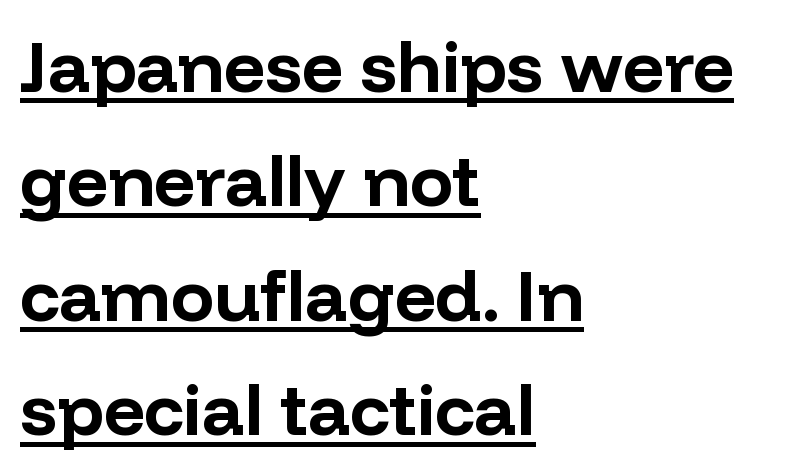
The image shows 72 px bold sans-serif type, upright; set left-aligned, normal line spacing (1.59x), normal letter spacing, underlined; low stroke contrast and a medium x-height.
